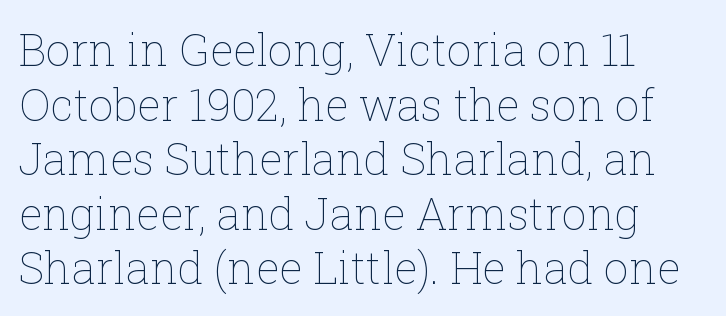
{"italic": "no", "bold": "no", "weight": "thin", "width": "normal", "stroke_contrast": "low", "x_height": "medium", "monospaced": "no", "underline": "no", "align": "left", "line_spacing_ratio": 1.24, "letter_spacing": "normal", "letter_spacing_em": 0.0, "glyph_px": 44}
